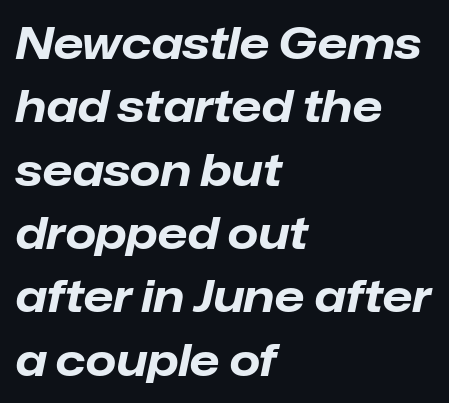
{"italic": "yes", "lean": "right", "slant_degrees": 12, "bold": "yes", "weight": "bold", "width": "normal", "stroke_contrast": "low", "x_height": "medium", "monospaced": "no", "underline": "no", "align": "left", "line_spacing": "normal", "line_spacing_ratio": 1.44, "letter_spacing": "normal", "letter_spacing_em": 0.0, "glyph_px": 44}
